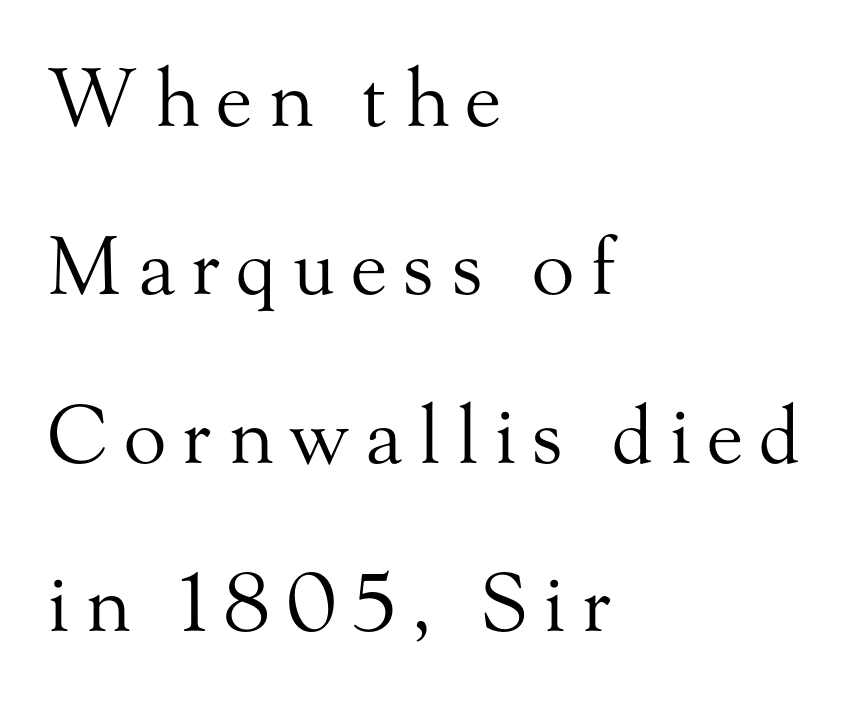
Q: Is the text bold? A: No.
Q: Is the text italic (slanted)? A: No, it is upright.
Q: Is the typeface a serif or a sans-serif typeface? A: Serif.
Q: Is the text underlined? A: No.
Q: How is the paragraph aligned? A: Left-aligned.
Q: Is the spacing between letters normal or unusually wide? A: Unusually wide.
Q: Is the spacing between lines tight, normal or loose? A: Loose.
Q: Width (condensed, normal, or wide)? A: Normal.
Q: Stroke contrast? A: Medium.
Q: x-height? A: Small.
Q: Monospaced? A: No.
